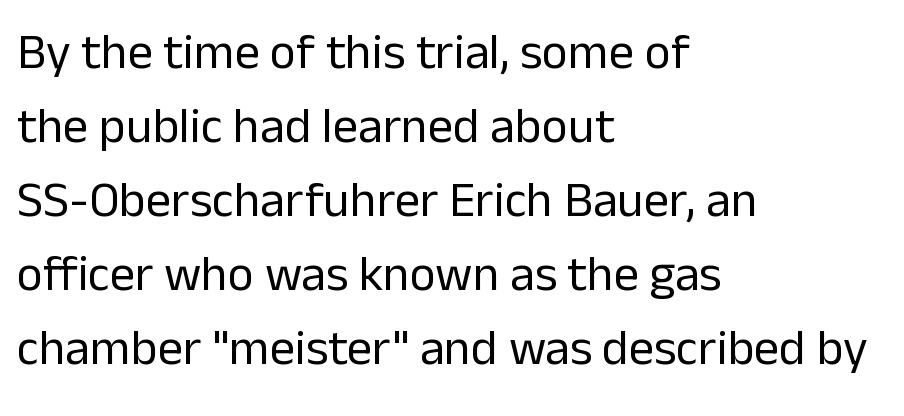
Designer's note — italics off, roman on. The characters are drawn with everyday or finer stroke widths. Successive baselines arrive at the customary interval. The text was rendered using a sans face with plain stroke endings. Each letter keeps its own natural width here, so spacing adapts to shape. The ragged edge is on the right, which tells us the setting is flush left.
